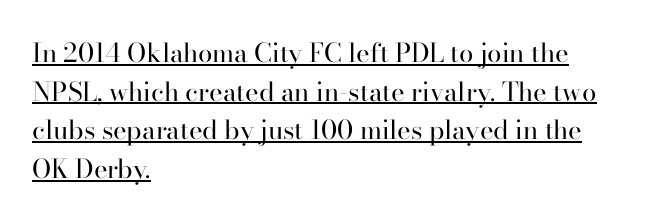
Ink coverage per letter is moderate at most. You can see a thin bar hugging the bottom of the glyphs. Every row of glyphs begins at an identical x-position on the left. The block of text has a typical density, with ordinary space between rows. No italicization has been applied; the sample stays upright.
